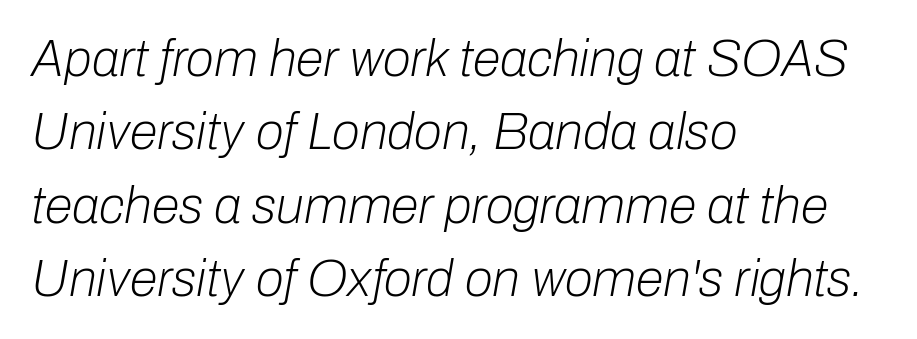
Leftover space on each line is placed entirely after the last word. A typesetter would call this leading conventional body-copy spacing. Lines of text with bare space underneath. Here the designer chose a conventional face with non-uniform glyph widths. Stroke thickness stays within the range of a standard reading face or lighter.
